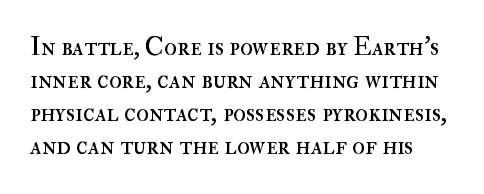
The image shows 26 px text type, upright; set normal line spacing (1.27x), normal letter spacing, not underlined.
